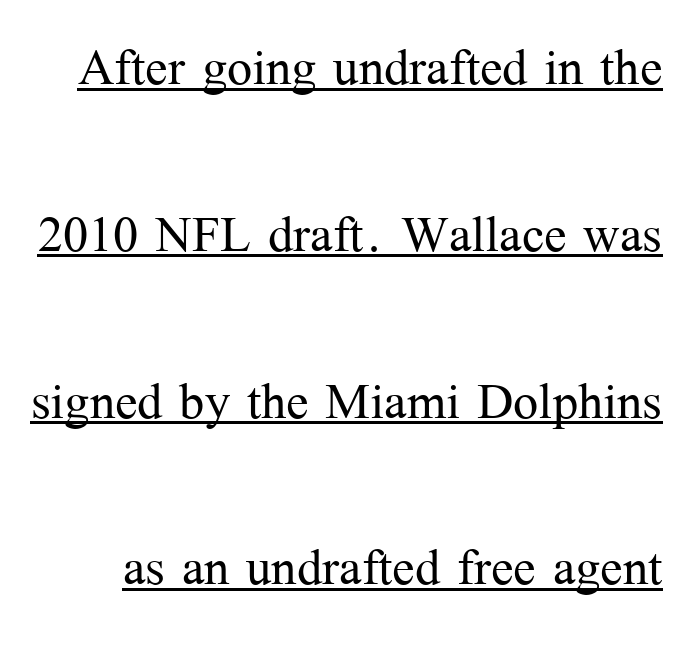
{"serif": "yes", "italic": "no", "bold": "no", "weight": "light", "width": "normal", "stroke_contrast": "medium", "x_height": "medium", "monospaced": "no", "underline": "yes", "line_spacing": "loose", "line_spacing_ratio": 2.49, "letter_spacing": "normal", "letter_spacing_em": 0.0, "glyph_px": 67}
